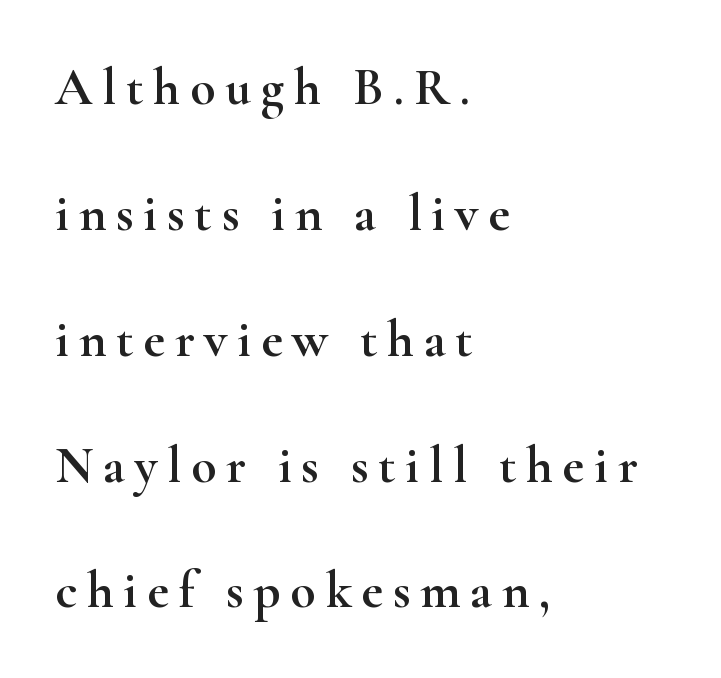
Q: Is the text italic (slanted)? A: No, it is upright.
Q: Is the typeface a serif or a sans-serif typeface? A: Serif.
Q: Is the text underlined? A: No.
Q: How is the paragraph aligned? A: Left-aligned.
Q: Is the spacing between lines tight, normal or loose? A: Loose.
Q: Width (condensed, normal, or wide)? A: Wide.
Q: Stroke contrast? A: High.
Q: x-height? A: Small.
Q: Monospaced? A: No.
